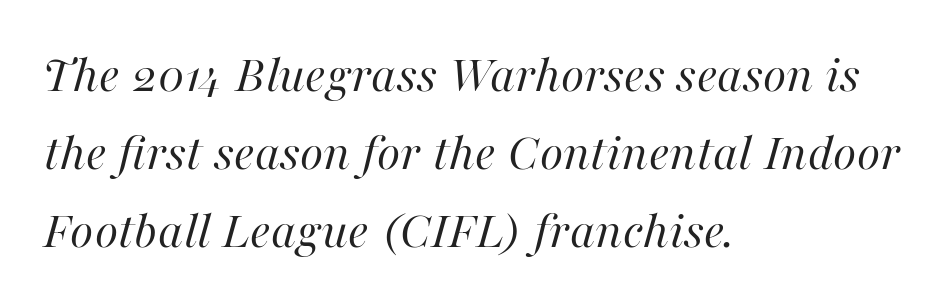
The image shows 54 px regular-weight type, italic (leaning right); set left-aligned, normal line spacing (1.44x), normal letter spacing, not underlined; high stroke contrast and a medium x-height.
